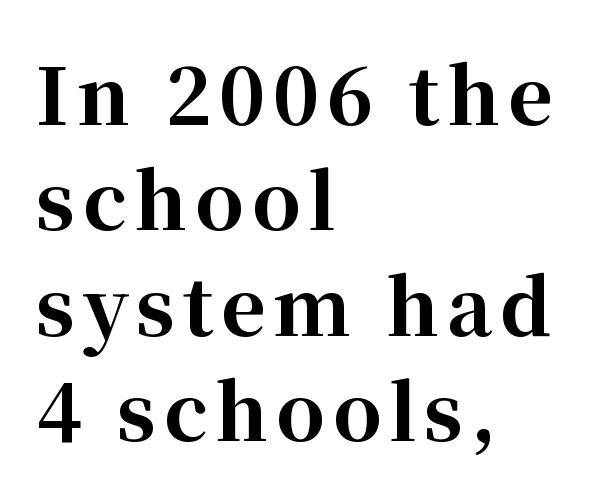
This is heavy type, rendered in bold. Little horizontal feet cap the strokes, marking this as serif type. You can tell it's not italic because the verticals are truly vertical. Each new line begins a customary step beneath the previous one.
